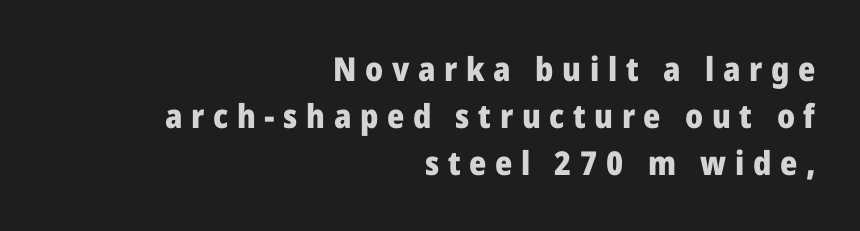
{"serif": "no", "italic": "no", "bold": "yes", "weight": "heavy", "width": "normal", "stroke_contrast": "low", "x_height": "medium", "monospaced": "no", "underline": "no", "align": "right", "line_spacing": "normal", "line_spacing_ratio": 1.43, "letter_spacing": "wide", "letter_spacing_em": 0.26, "glyph_px": 33}
